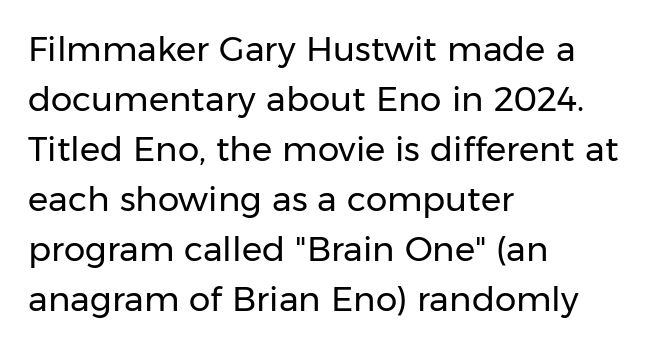
The image shows 34 px regular-weight sans-serif type, upright; set left-aligned, normal line spacing (1.47x), normal letter spacing, not underlined; low stroke contrast and a medium x-height.
